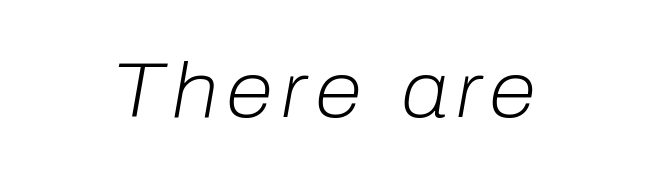
{"italic": "yes", "lean": "right", "slant_degrees": 10, "bold": "no", "weight": "light", "width": "normal", "stroke_contrast": "low", "x_height": "medium", "monospaced": "no", "underline": "no", "glyph_px": 77}
